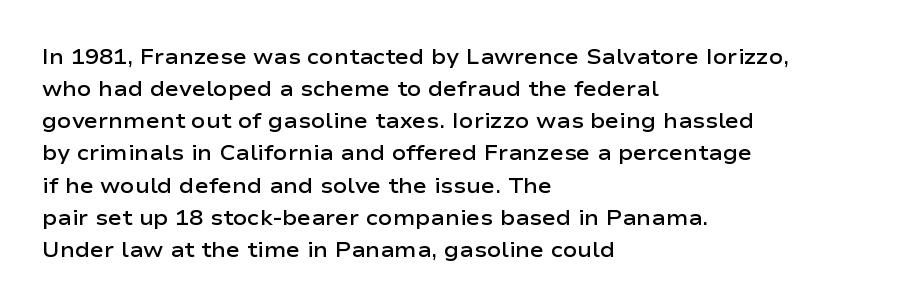
Regular leading. This sample is left-justified, so line endings fall wherever the words run out. Honestly, the letter spacing is just normal — you wouldn't notice it. The glyphs are unaccompanied by any horizontal stroke below them. Every letter is mildly thick-stroked: semibold rather than bold.
